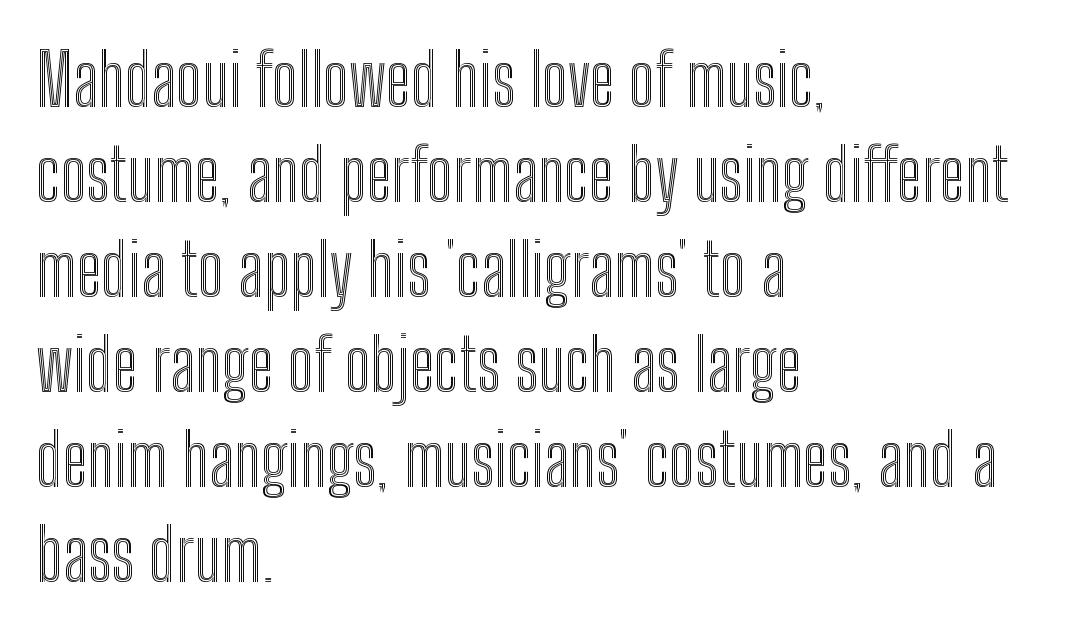
The rendering keeps characters at their native spacing. Horizontal bands of white between lines are of average thickness. The passage shown is not underscored anywhere. The passage shown is typed in a proportional face where columns would drift. The typesetter chose a ragged-right arrangement here. Vertical strokes here are truly vertical.
